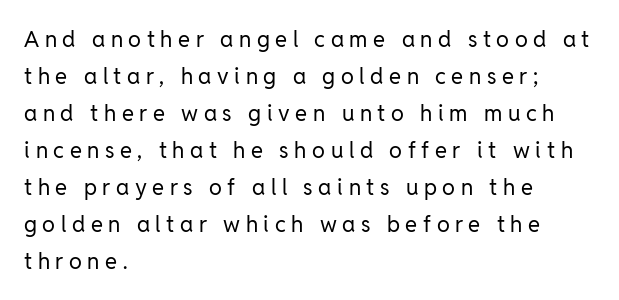
{"italic": "no", "bold": "no", "underline": "no", "align": "left", "line_spacing": "normal", "line_spacing_ratio": 1.68, "letter_spacing": "wide", "letter_spacing_em": 0.25, "glyph_px": 22}
